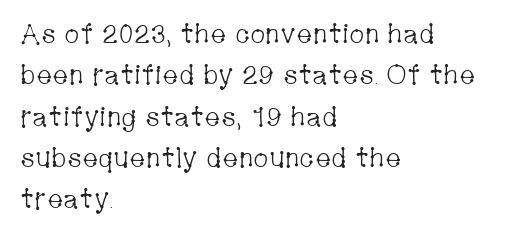
Q: Is the text bold? A: No.
Q: Is the text italic (slanted)? A: No, it is upright.
Q: Is the text underlined? A: No.
Q: How is the paragraph aligned? A: Left-aligned.
Q: Is the spacing between letters normal or unusually wide? A: Normal.
Q: Is the spacing between lines tight, normal or loose? A: Normal.
